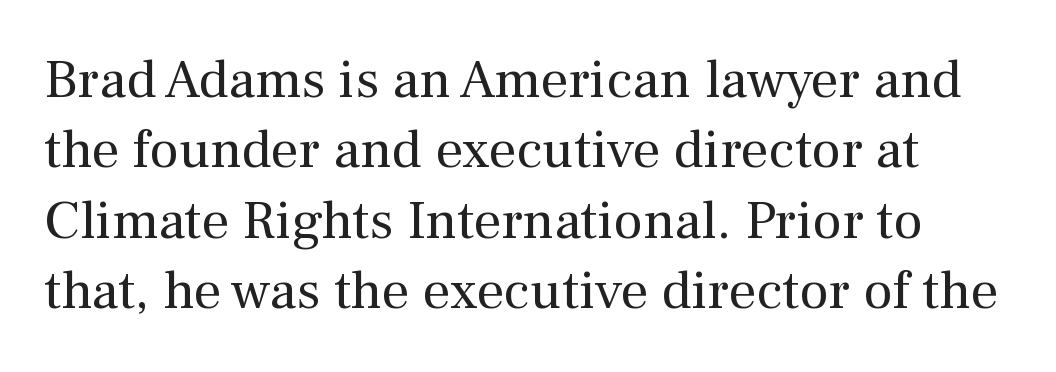
The image shows 55 px regular-weight serif type, upright; set normal line spacing (1.28x), normal letter spacing, not underlined; medium stroke contrast and a medium x-height.
